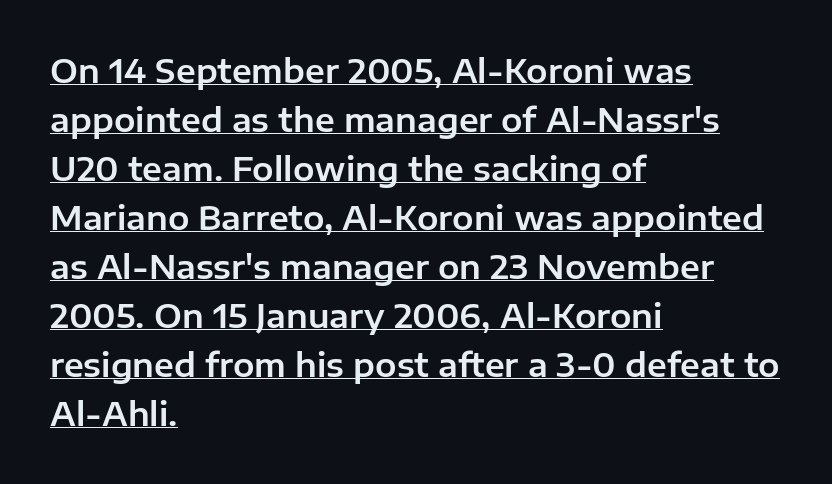
{"serif": "no", "italic": "no", "width": "normal", "stroke_contrast": "low", "x_height": "medium", "monospaced": "no", "underline": "yes", "align": "left", "line_spacing": "normal", "line_spacing_ratio": 1.53, "letter_spacing": "normal", "letter_spacing_em": 0.0, "glyph_px": 32}
